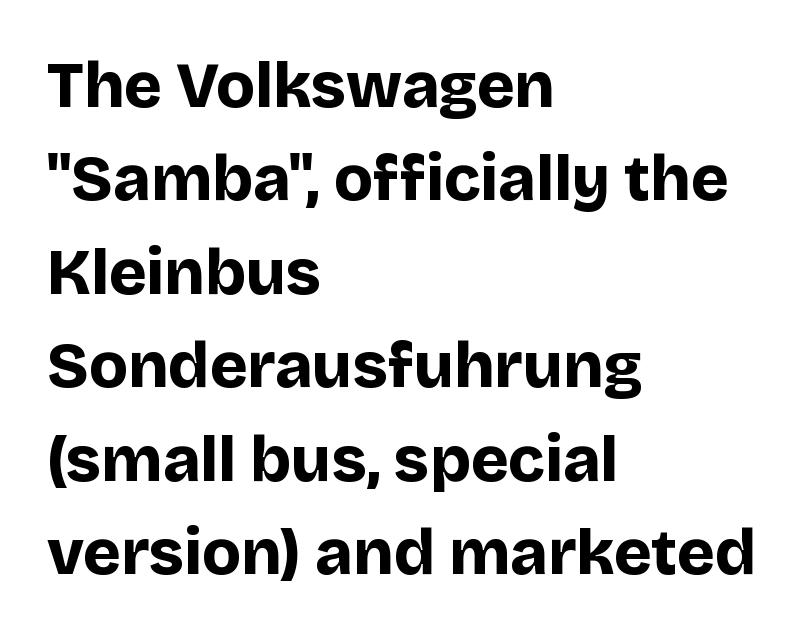
The rag falls on the right side of this text block. No extra tracking has been applied to these lines. If you measured baseline to baseline, you'd find a middling distance. The face used here has the dense, thick strokes of a bold. Varying glyph widths throughout — classic text-font behaviour.
